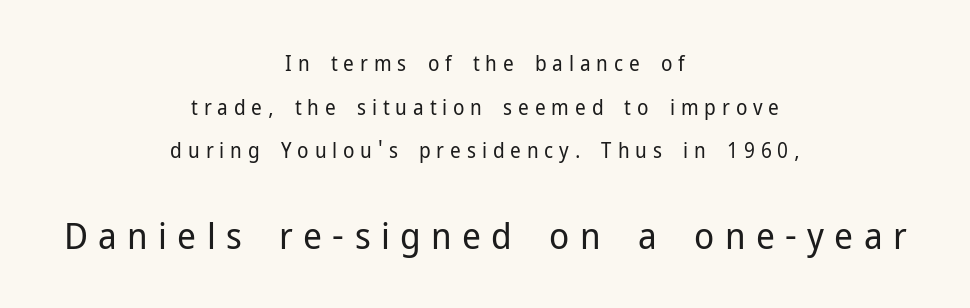
The leading is generous, giving the passage an open texture. Every stem runs plumb, perpendicular to the baseline. Alignment: centered. Each letter keeps its own natural width here, so spacing adapts to shape.
